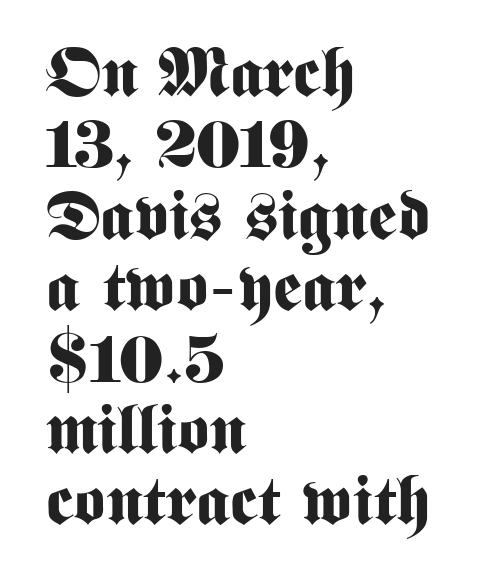
The image shows 68 px bold, condensed sans-serif type, upright; set left-aligned, tight line spacing (1.05x), normal letter spacing, not underlined; medium stroke contrast and a medium x-height.
